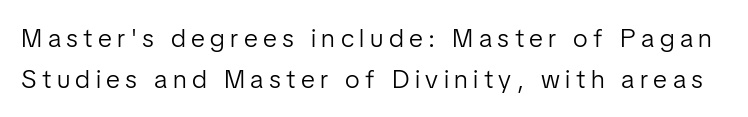
{"italic": "no", "bold": "no", "underline": "no", "line_spacing": "normal", "line_spacing_ratio": 1.56, "letter_spacing": "wide", "letter_spacing_em": 0.21, "glyph_px": 26}
